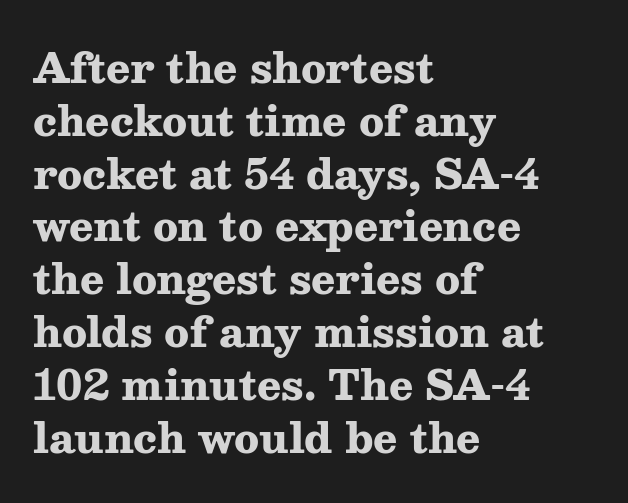
{"serif": "yes", "italic": "no", "bold": "yes", "weight": "heavy", "width": "wide", "stroke_contrast": "medium", "x_height": "medium", "monospaced": "no", "underline": "no", "align": "left", "line_spacing": "normal", "line_spacing_ratio": 1.32, "letter_spacing": "normal", "letter_spacing_em": 0.0, "glyph_px": 40}
